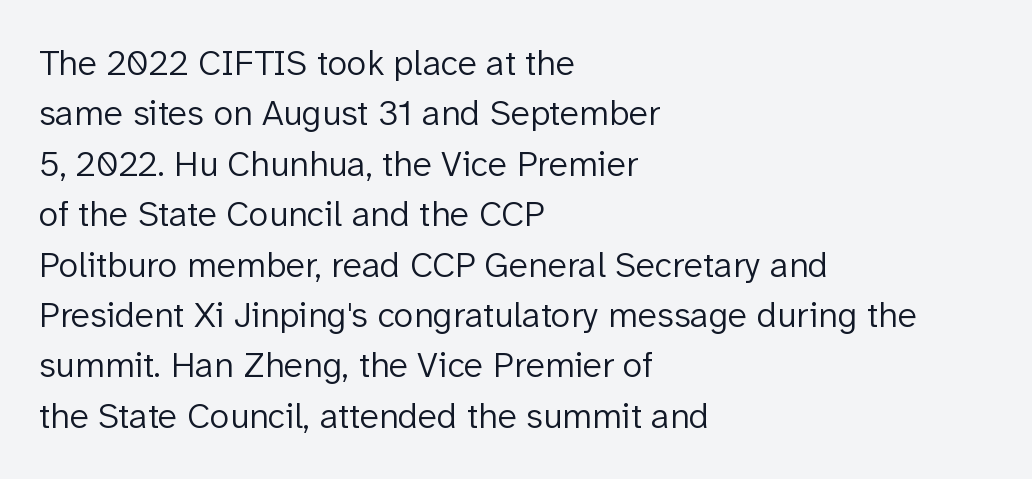
Q: Is the text bold? A: No.
Q: Is the text italic (slanted)? A: No, it is upright.
Q: Is the typeface a serif or a sans-serif typeface? A: Sans-serif.
Q: Is the text underlined? A: No.
Q: How is the paragraph aligned? A: Left-aligned.
Q: Is the spacing between letters normal or unusually wide? A: Normal.
Q: Is the spacing between lines tight, normal or loose? A: Normal.
Q: Width (condensed, normal, or wide)? A: Normal.
Q: Stroke contrast? A: Low.
Q: x-height? A: Medium.
Q: Monospaced? A: No.
